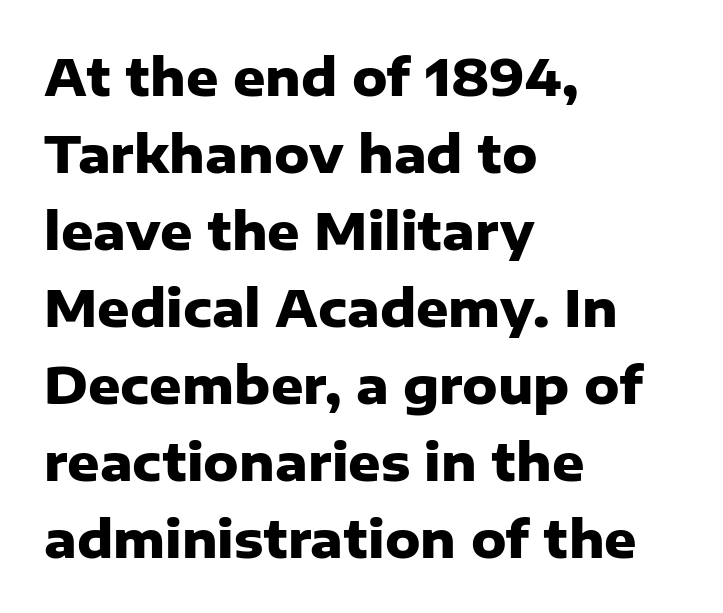
{"serif": "no", "italic": "no", "bold": "yes", "weight": "heavy", "width": "normal", "stroke_contrast": "low", "x_height": "medium", "monospaced": "no", "underline": "no", "align": "left", "line_spacing": "normal", "line_spacing_ratio": 1.54, "letter_spacing": "normal", "letter_spacing_em": 0.0, "glyph_px": 50}
